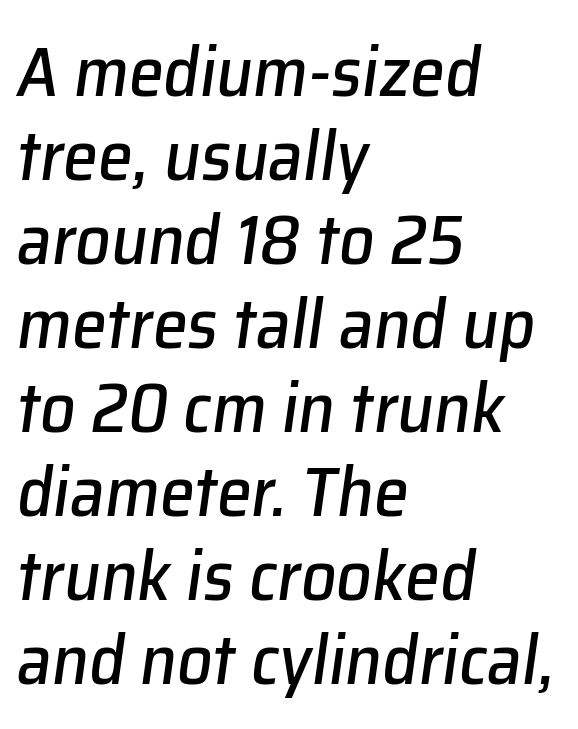
{"italic": "yes", "lean": "right", "slant_degrees": 8, "width": "normal", "stroke_contrast": "low", "x_height": "medium", "monospaced": "no", "underline": "no", "align": "left", "line_spacing_ratio": 1.2, "letter_spacing": "normal", "letter_spacing_em": 0.0, "glyph_px": 70}
